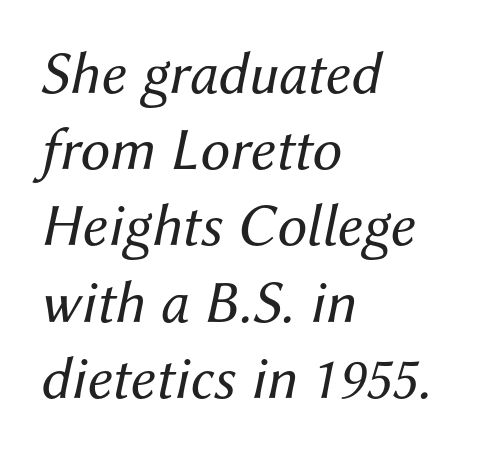
{"italic": "yes", "lean": "right", "slant_degrees": 12, "bold": "no", "weight": "regular", "width": "normal", "stroke_contrast": "medium", "x_height": "medium", "monospaced": "no", "underline": "no", "align": "left", "line_spacing": "normal", "line_spacing_ratio": 1.27, "letter_spacing": "normal", "letter_spacing_em": 0.0, "glyph_px": 60}
